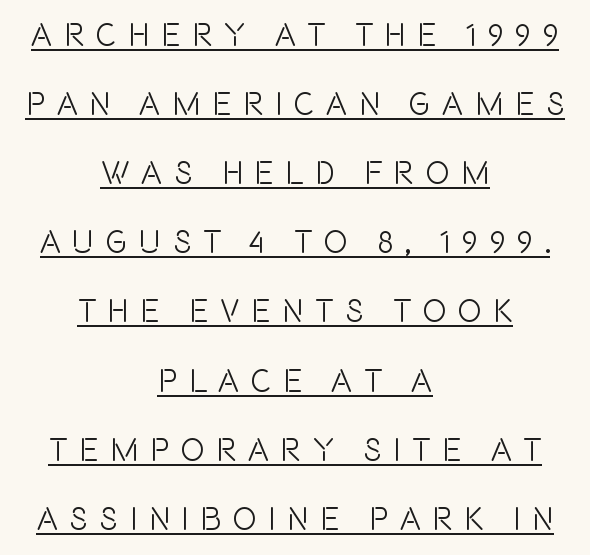
{"serif": "no", "italic": "no", "width": "condensed", "x_height": "large", "monospaced": "no", "underline": "yes", "align": "center", "line_spacing": "loose", "line_spacing_ratio": 2.16, "letter_spacing": "wide", "letter_spacing_em": 0.36, "glyph_px": 32}
